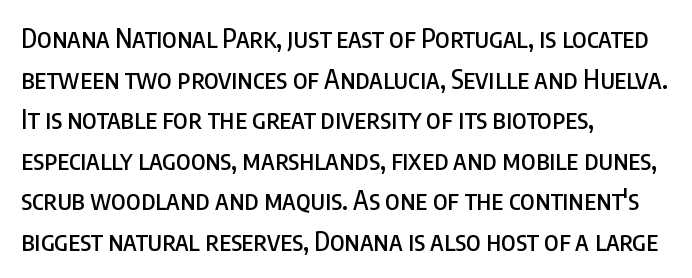
This rendering features lettering with no underline. How are the letters spaced? Ordinarily, with no added tracking. The setting favours the left margin, as ordinary paragraphs usually do. Does the lettering tilt? It doesn't — this is upright. Summary of vertical rhythm: regular, with standard interline spacing.
